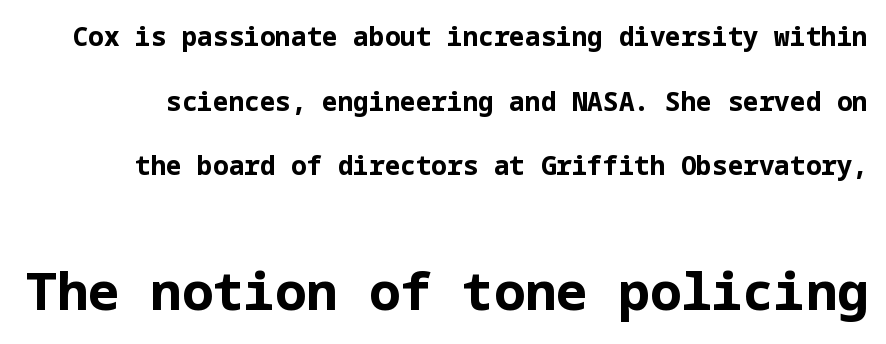
Q: Is the text bold? A: Yes.
Q: Is the text italic (slanted)? A: No, it is upright.
Q: Is the typeface a serif or a sans-serif typeface? A: Sans-serif.
Q: Is the text underlined? A: No.
Q: Is the spacing between letters normal or unusually wide? A: Normal.
Q: Is the spacing between lines tight, normal or loose? A: Loose.
Q: Which block of text is set in a larger size, the first (top) or the second (bottom)? A: The second (bottom) one.
Q: Width (condensed, normal, or wide)? A: Normal.
Q: Stroke contrast? A: Low.
Q: x-height? A: Medium.
